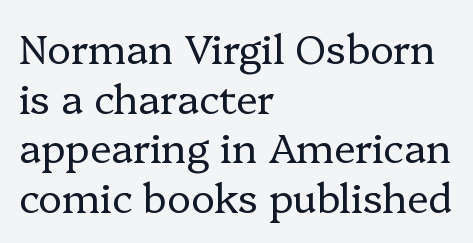
The image shows 40 px regular-weight serif type, upright; set left-aligned, line spacing 1.24x, normal letter spacing, not underlined; low stroke contrast and a medium x-height.
